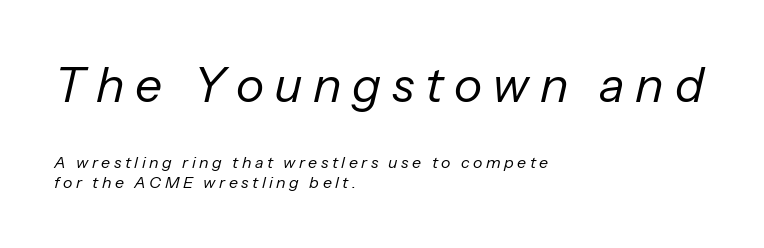
{"italic": "yes", "lean": "right", "slant_degrees": 13, "bold": "no", "weight": "regular", "width": "normal", "stroke_contrast": "low", "x_height": "medium", "monospaced": "no", "underline": "no", "align": "left", "line_spacing": "normal", "line_spacing_ratio": 1.25, "letter_spacing": "wide", "letter_spacing_em": 0.22, "larger_block": "first", "size_ratio": 3.0, "glyph_px": 48}
